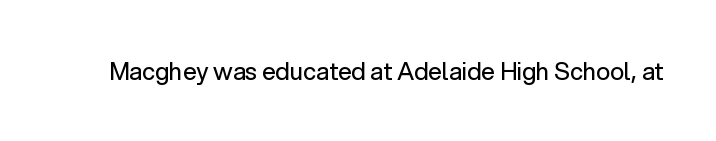
Only glyphs here, with clear space below each row. Notice how the stems are strictly vertical — no italics here. Between one letter and the next there's only the usual sliver of space. Is this a heavy cut? Hardly; it is regular or lighter.
